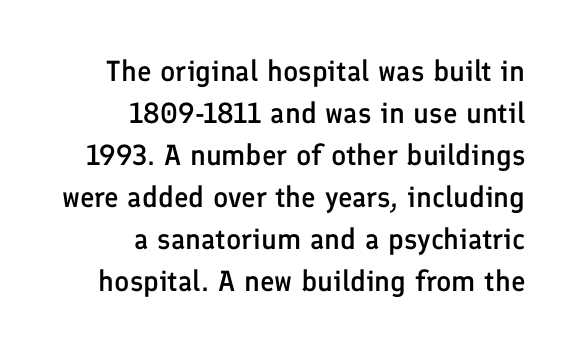
Q: Is the text bold? A: Semi-bold.
Q: Is the text italic (slanted)? A: No, it is upright.
Q: Is the typeface a serif or a sans-serif typeface? A: Sans-serif.
Q: Is the text underlined? A: No.
Q: How is the paragraph aligned? A: Right-aligned.
Q: Is the spacing between letters normal or unusually wide? A: Normal.
Q: Is the spacing between lines tight, normal or loose? A: Normal.
Q: Width (condensed, normal, or wide)? A: Normal.
Q: Stroke contrast? A: Low.
Q: x-height? A: Medium.
Q: Monospaced? A: No.
